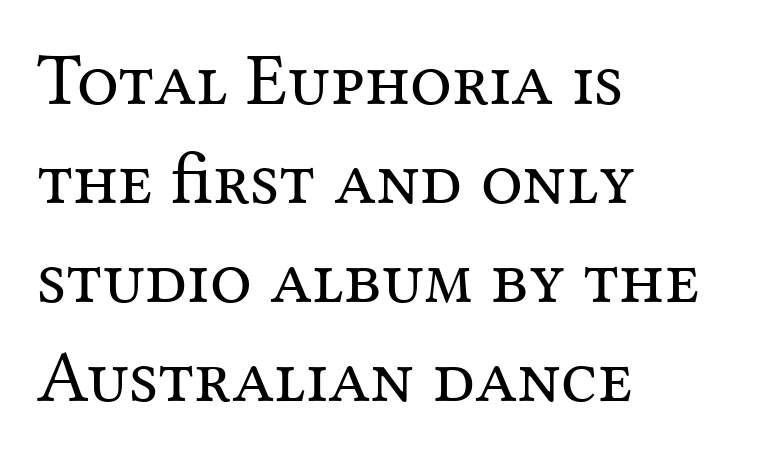
The image shows 74 px regular-weight serif type, upright; set left-aligned, normal line spacing (1.34x), normal letter spacing, not underlined; medium stroke contrast and a medium x-height.
